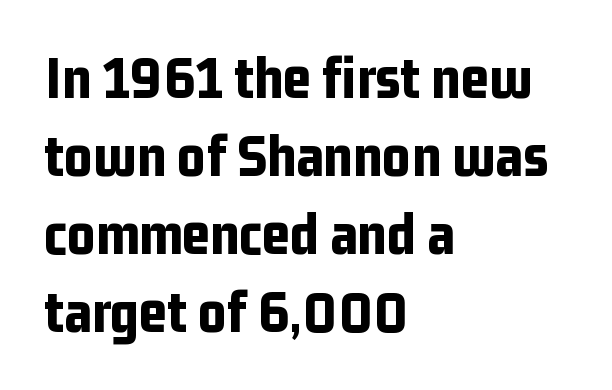
Q: Is the text bold? A: Yes.
Q: Is the text italic (slanted)? A: No, it is upright.
Q: Is the typeface a serif or a sans-serif typeface? A: Sans-serif.
Q: Is the text underlined? A: No.
Q: How is the paragraph aligned? A: Left-aligned.
Q: Is the spacing between letters normal or unusually wide? A: Normal.
Q: Is the spacing between lines tight, normal or loose? A: Normal.
Q: Width (condensed, normal, or wide)? A: Condensed.
Q: Stroke contrast? A: Low.
Q: x-height? A: Medium.
Q: Monospaced? A: No.
